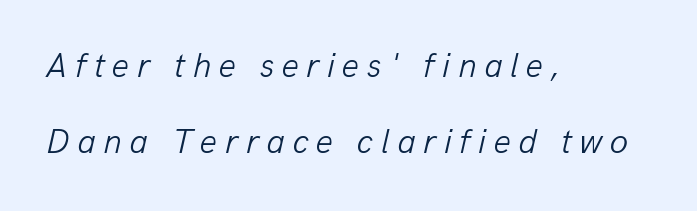
The image shows 34 px light type, italic (leaning right); set left-aligned, loose line spacing (2.24x), unusually wide letter spacing (+0.22 em), not underlined; low stroke contrast and a medium x-height.
